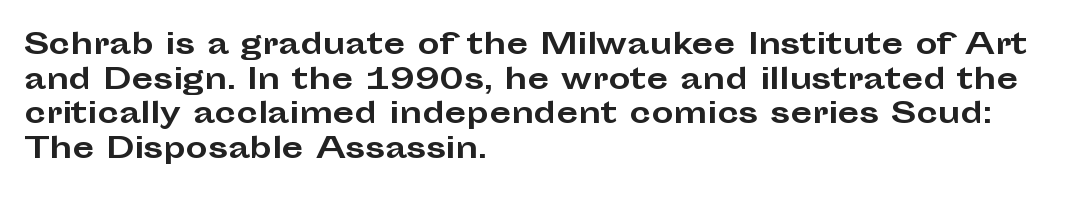
The text was rendered using a sans face with plain stroke endings. The passage shown is not underscored anywhere. What weight is shown? A full bold with thick strokes. The rendering keeps characters at their native spacing. Line starts are locked; line ends wander. Proportional: the letters do not fall into vertical columns.
